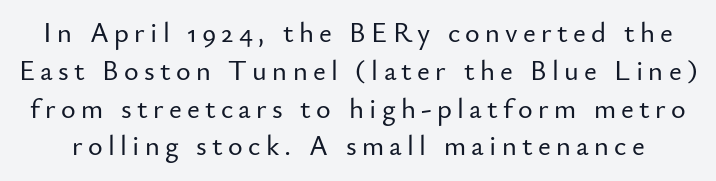
Q: Is the text italic (slanted)? A: No, it is upright.
Q: Is the typeface a serif or a sans-serif typeface? A: Sans-serif.
Q: Is the text underlined? A: No.
Q: Is the spacing between lines tight, normal or loose? A: Normal.
Q: Width (condensed, normal, or wide)? A: Normal.
Q: Stroke contrast? A: Low.
Q: x-height? A: Small.
Q: Monospaced? A: No.
